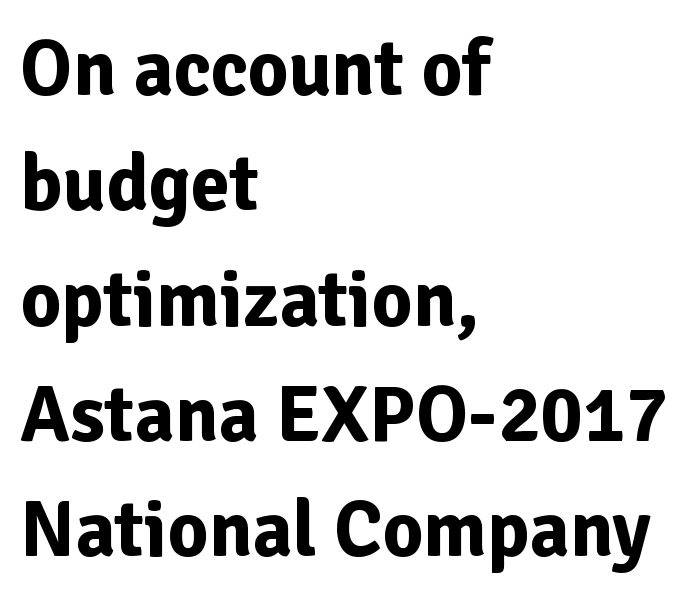
Q: Is the text bold? A: Yes.
Q: Is the text italic (slanted)? A: No, it is upright.
Q: Is the typeface a serif or a sans-serif typeface? A: Sans-serif.
Q: Is the text underlined? A: No.
Q: How is the paragraph aligned? A: Left-aligned.
Q: Is the spacing between letters normal or unusually wide? A: Normal.
Q: Is the spacing between lines tight, normal or loose? A: Normal.
Q: Width (condensed, normal, or wide)? A: Normal.
Q: Stroke contrast? A: Low.
Q: x-height? A: Medium.
Q: Monospaced? A: No.
